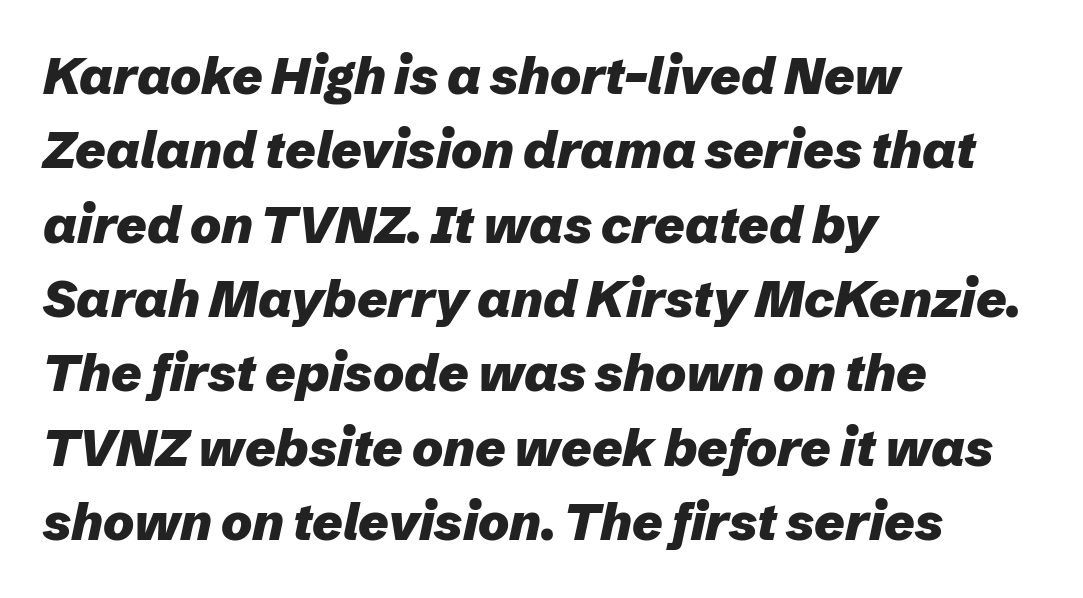
The image shows 52 px heavy type, italic (leaning right); set left-aligned, normal line spacing (1.43x), normal letter spacing, not underlined; low stroke contrast and a medium x-height.
